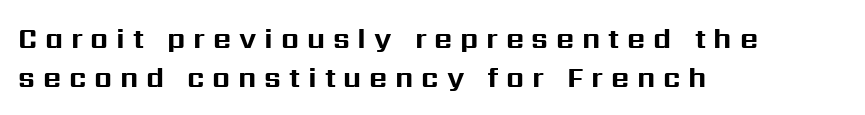
Q: Is the text bold? A: Yes.
Q: Is the text italic (slanted)? A: No, it is upright.
Q: Is the typeface a serif or a sans-serif typeface? A: Sans-serif.
Q: Is the text underlined? A: No.
Q: How is the paragraph aligned? A: Left-aligned.
Q: Is the spacing between letters normal or unusually wide? A: Unusually wide.
Q: Is the spacing between lines tight, normal or loose? A: Normal.
Q: Width (condensed, normal, or wide)? A: Normal.
Q: Stroke contrast? A: Medium.
Q: x-height? A: Medium.
Q: Monospaced? A: No.
